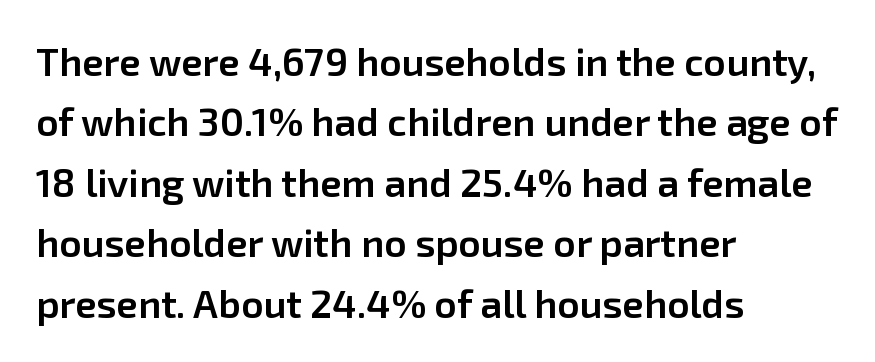
Q: Is the text bold? A: Semi-bold.
Q: Is the text italic (slanted)? A: No, it is upright.
Q: Is the typeface a serif or a sans-serif typeface? A: Sans-serif.
Q: Is the text underlined? A: No.
Q: How is the paragraph aligned? A: Left-aligned.
Q: Is the spacing between letters normal or unusually wide? A: Normal.
Q: Is the spacing between lines tight, normal or loose? A: Normal.
Q: Width (condensed, normal, or wide)? A: Normal.
Q: Stroke contrast? A: Low.
Q: x-height? A: Medium.
Q: Monospaced? A: No.
